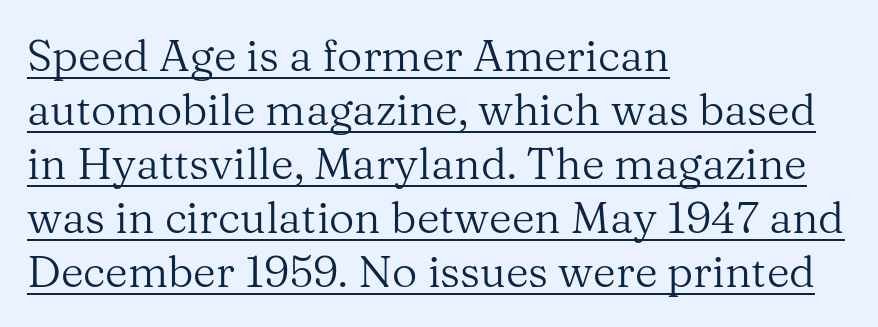
Notice how a bar underscores the lettering throughout. Compared with typical body copy, the letter spacing here is the same. Think standard paragraph weight, or any step lighter than that. Posture: straight, roman, zero tilt.
